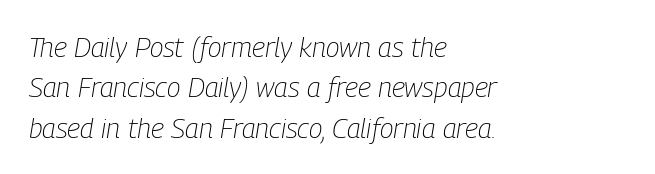
The image shows 28 px light, condensed type, italic (leaning right); set left-aligned, normal line spacing (1.44x), normal letter spacing, not underlined; low stroke contrast and a medium x-height.
